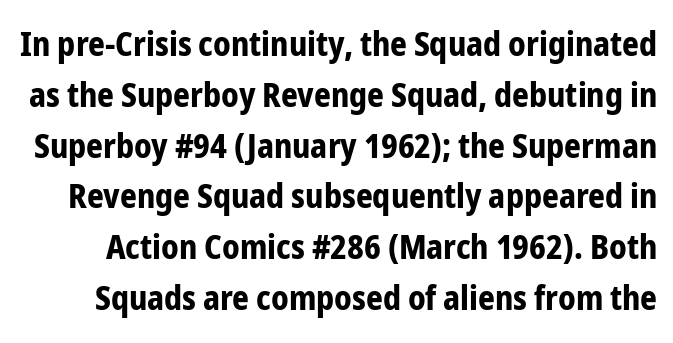
The rendering shows plain stroke endings on the letterforms — a sans-serif design. Chunky letters — that's bold for sure. Tracking here is standard; glyphs follow each other at the usual distance. The passage shown is not underscored anywhere. Is this a fixed-width face? No — the glyphs have proportional, varying widths. Successive baselines arrive at the customary interval.
